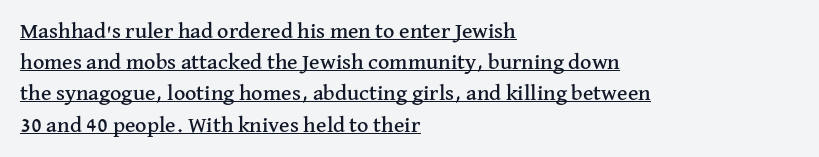
Line spacing here is normal. The glyphs are accompanied by a horizontal stroke just below them. Italic: no, the glyphs are upright roman. The rendering anchors every line to the left-hand side. Characters follow at the spacing the type designer built in.
